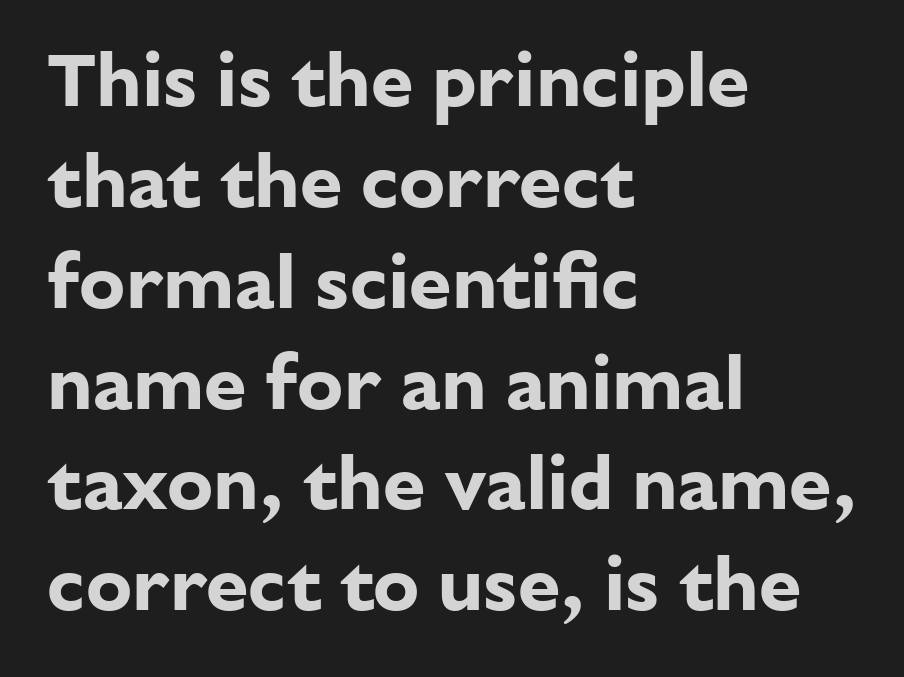
The image shows 77 px bold sans-serif type, upright; set left-aligned, normal line spacing (1.31x), normal letter spacing, not underlined; low stroke contrast and a medium x-height.
